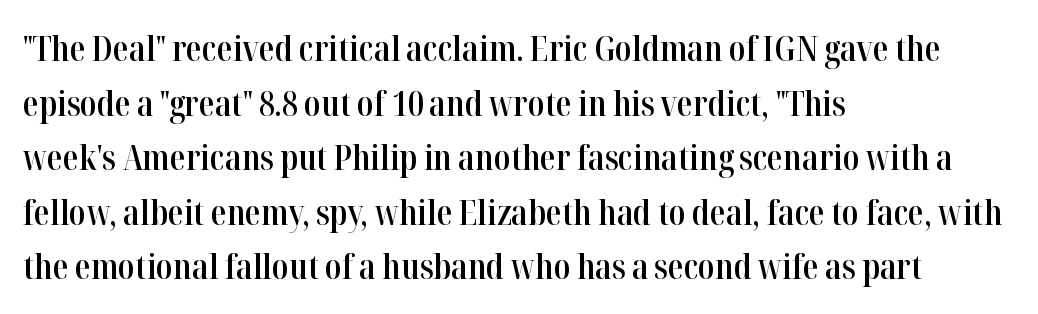
Check under the words: just untouched page. How would I describe the line gaps? Plain and ordinary. Spacing between characters is what you'd get straight out of the box. Is there any slant? The stems are plumb. One-word summary of the alignment: left. Think of a printed novel: that variable character pitch is what you see here.
